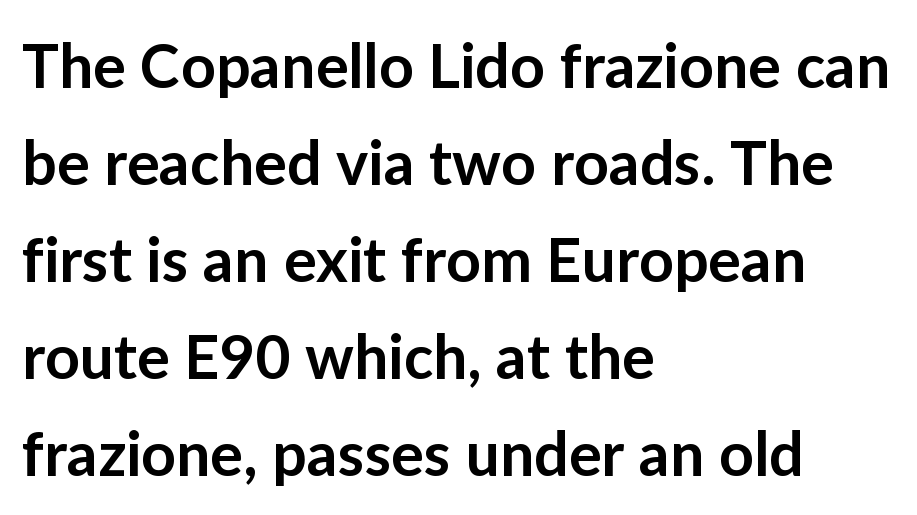
{"serif": "no", "italic": "no", "bold": "semi", "weight": "semibold", "width": "normal", "stroke_contrast": "low", "x_height": "medium", "monospaced": "no", "underline": "no", "align": "left", "line_spacing": "normal", "line_spacing_ratio": 1.59, "letter_spacing": "normal", "letter_spacing_em": 0.0, "glyph_px": 61}
